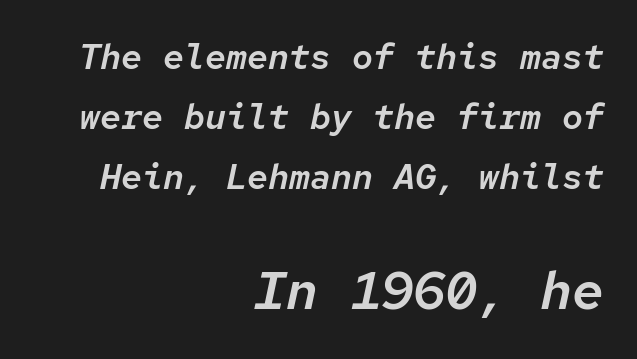
Caption: multi-line text, flush right, ragged left. Quick note: italic. The passage shown has conventional tracking throughout. Looks like terminal output: every glyph gets an equal slot. Bare-footed words on every line.
